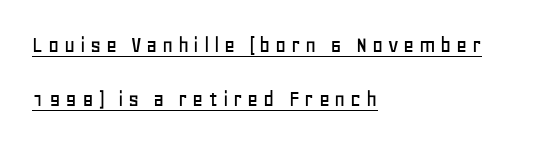
Q: Is the text italic (slanted)? A: No, it is upright.
Q: Is the text underlined? A: Yes.
Q: How is the paragraph aligned? A: Left-aligned.
Q: Is the spacing between lines tight, normal or loose? A: Loose.
